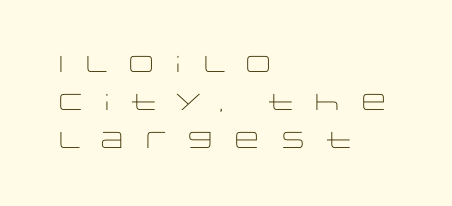
The block of text has a typical density, with ordinary space between rows. The font is comparable to plain body text, perhaps lighter. Honestly, there is no underline to notice here at all. Upright lettering throughout.
